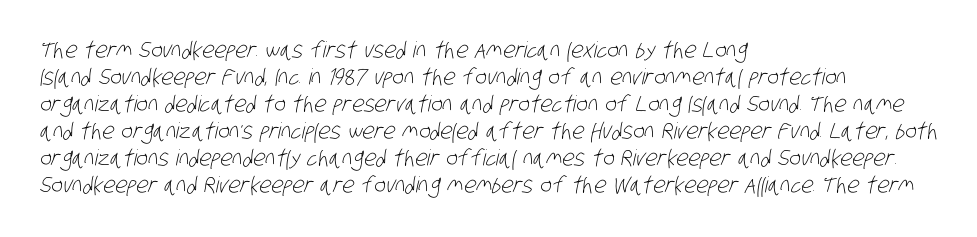
Q: Is the text bold? A: No.
Q: Is the text underlined? A: No.
Q: How is the paragraph aligned? A: Left-aligned.
Q: Is the spacing between letters normal or unusually wide? A: Normal.
